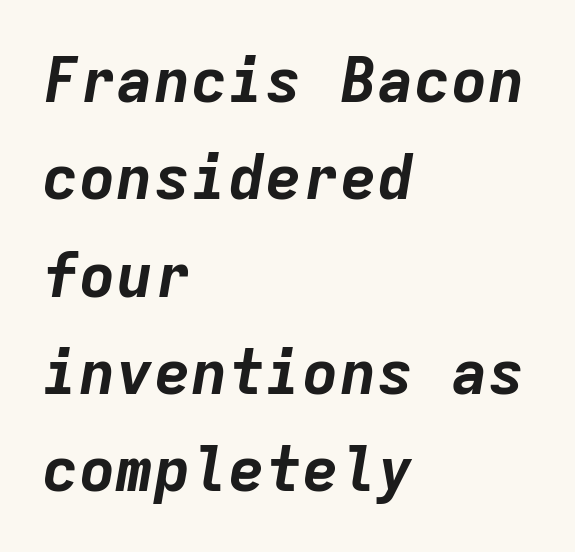
The image shows 62 px bold type, italic (leaning right), monospaced; set left-aligned, normal line spacing (1.57x), normal letter spacing, not underlined; low stroke contrast and a medium x-height.
